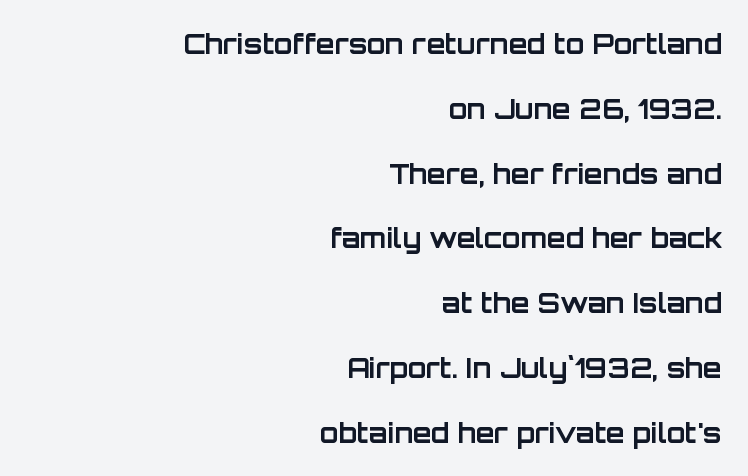
Q: Is the text bold? A: Yes.
Q: Is the text italic (slanted)? A: No, it is upright.
Q: Is the text underlined? A: No.
Q: How is the paragraph aligned? A: Right-aligned.
Q: Is the spacing between letters normal or unusually wide? A: Normal.
Q: Is the spacing between lines tight, normal or loose? A: Loose.
